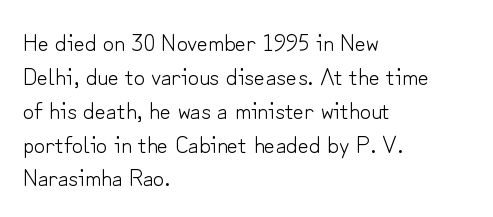
The image shows 24 px text type, upright; set left-aligned, normal line spacing (1.41x), normal letter spacing, not underlined.
